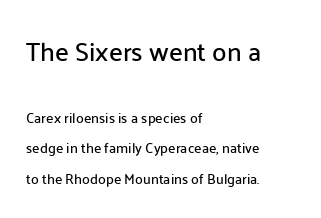
The image shows 26 px text type, upright; set left-aligned, loose line spacing (2.19x), normal letter spacing, not underlined; the first (top) block is 1.86x larger.
